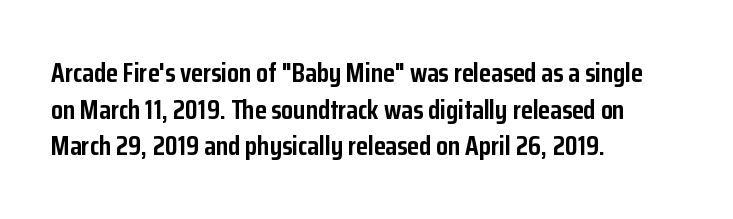
Casual observation: everything's shoved over to the left. Look at the tracking — it's just the regular setting, nothing added. The rendering uses a moderate line-height, typical for paragraphs. Decoration check: the copy has no underline. The face used here has the dense, thick strokes of a bold. The typography opts for an upright posture over an oblique one.
